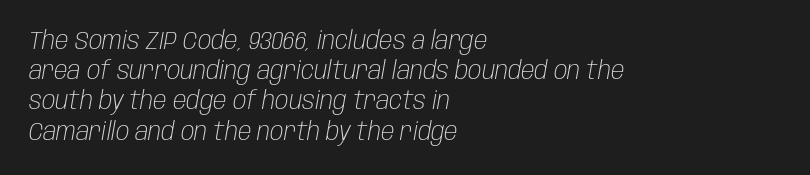
{"italic": "yes", "lean": "right", "slant_degrees": 10, "bold": "no", "underline": "no", "align": "left", "line_spacing_ratio": 1.21, "letter_spacing": "normal", "letter_spacing_em": 0.0, "glyph_px": 25}
